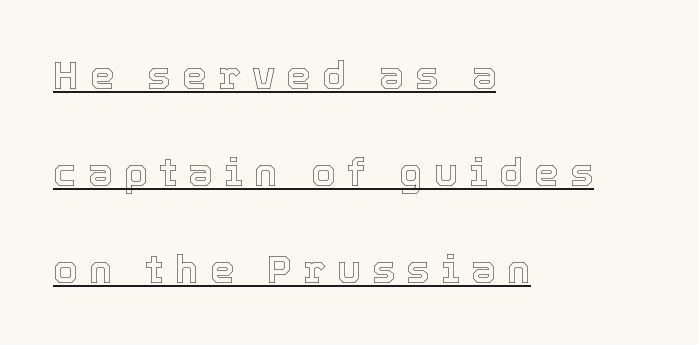
{"italic": "no", "width": "normal", "x_height": "medium", "monospaced": "no", "underline": "yes", "align": "left", "line_spacing": "loose", "line_spacing_ratio": 2.49, "letter_spacing": "wide", "letter_spacing_em": 0.29, "glyph_px": 39}
